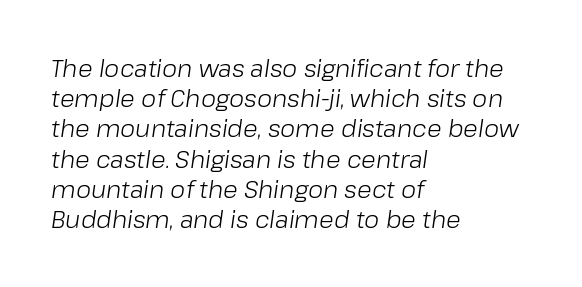
{"italic": "yes", "lean": "right", "slant_degrees": 8, "bold": "no", "underline": "no", "align": "left", "line_spacing": "normal", "line_spacing_ratio": 1.26, "letter_spacing": "normal", "letter_spacing_em": 0.0, "glyph_px": 24}
